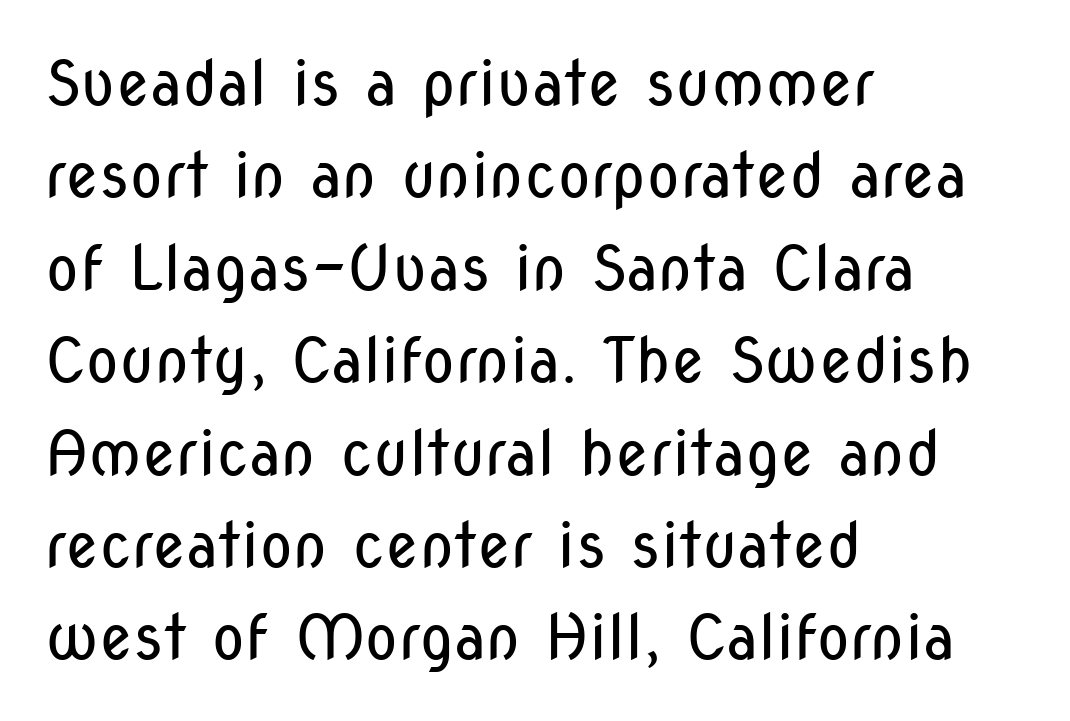
The image shows 62 px regular-weight, condensed sans-serif type, upright; set left-aligned, normal line spacing (1.49x), normal letter spacing, not underlined; low stroke contrast and a medium x-height.
